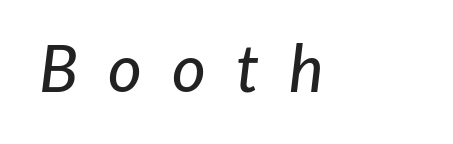
Q: Is the text italic (slanted)? A: Yes, it leans right by about 7 degrees.
Q: Is the text underlined? A: No.
Q: Is the spacing between letters normal or unusually wide? A: Unusually wide.
Q: Width (condensed, normal, or wide)? A: Normal.
Q: Stroke contrast? A: Low.
Q: x-height? A: Medium.
Q: Monospaced? A: No.
